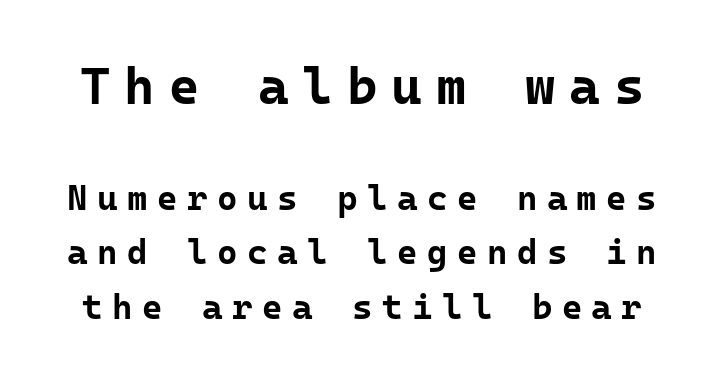
{"serif": "no", "italic": "no", "bold": "yes", "weight": "bold", "width": "normal", "stroke_contrast": "low", "x_height": "medium", "monospaced": "yes", "underline": "no", "line_spacing": "normal", "line_spacing_ratio": 1.55, "letter_spacing": "wide", "letter_spacing_em": 0.27, "larger_block": "first", "size_ratio": 1.49, "glyph_px": 52}
